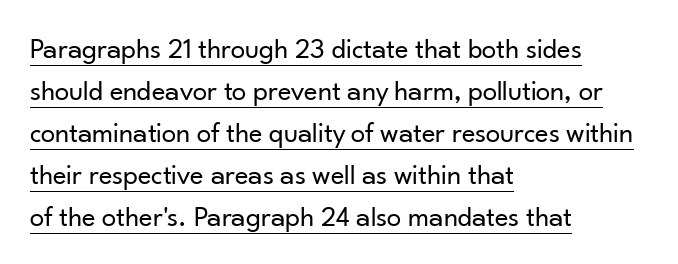
You can tell it's not italic because the verticals are truly vertical. The sample's only ornament is a line tracing under the words. Where is the straight margin? On the left. How are the letters spaced? Ordinarily, with no added tracking.
